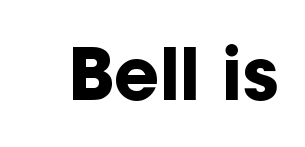
The image shows 71 px bold sans-serif type, upright; set normal letter spacing, not underlined; low stroke contrast and a medium x-height.
